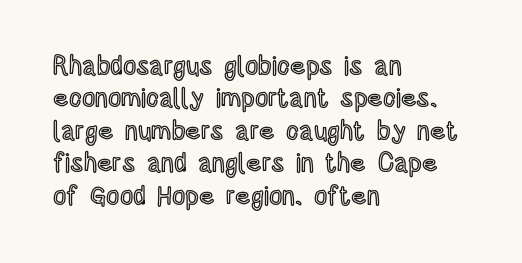
Q: Is the text italic (slanted)? A: No, it is upright.
Q: Is the text underlined? A: No.
Q: How is the paragraph aligned? A: Left-aligned.
Q: Is the spacing between letters normal or unusually wide? A: Normal.
Q: Is the spacing between lines tight, normal or loose? A: Normal.
